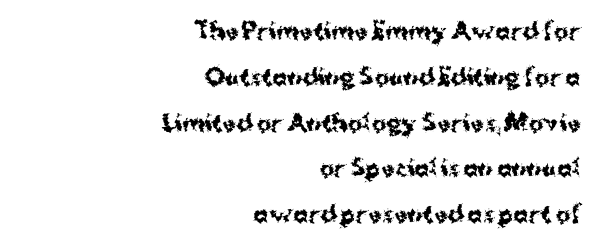
Q: Is the text bold? A: Yes.
Q: Is the text italic (slanted)? A: No, it is upright.
Q: Is the text underlined? A: No.
Q: How is the paragraph aligned? A: Right-aligned.
Q: Is the spacing between letters normal or unusually wide? A: Normal.
Q: Is the spacing between lines tight, normal or loose? A: Loose.
